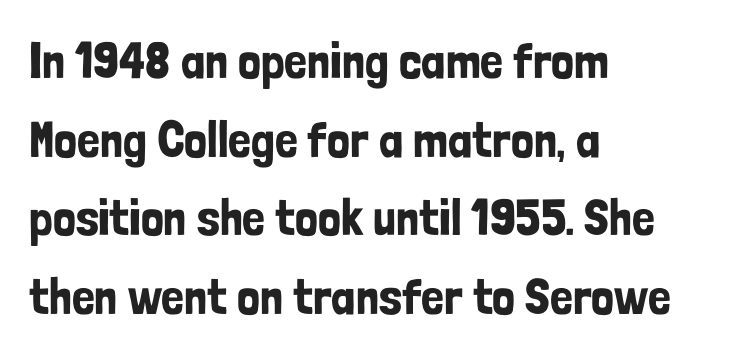
The face used here is a sans, in the tradition of grotesques and geometrics. Varying glyph widths throughout — classic text-font behaviour. Beneath every word, the page is bare. The face used here is rendered with its standard letterfit.
